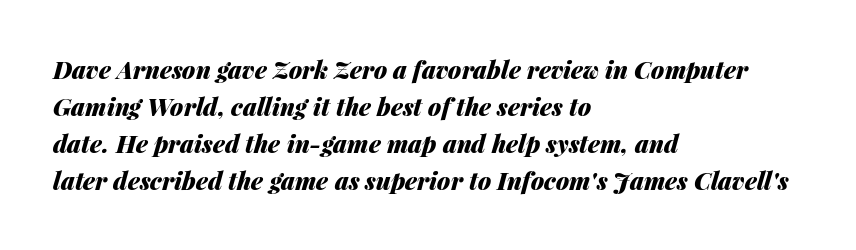
Q: Is the text bold? A: Yes.
Q: Is the text italic (slanted)? A: Yes, it leans right by about 14 degrees.
Q: Is the text underlined? A: No.
Q: How is the paragraph aligned? A: Left-aligned.
Q: Is the spacing between letters normal or unusually wide? A: Normal.
Q: Is the spacing between lines tight, normal or loose? A: Normal.
